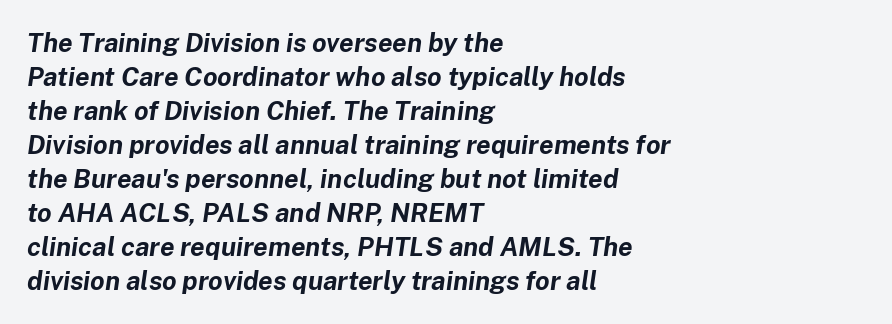
{"italic": "yes", "lean": "right", "slant_degrees": 8, "bold": "yes", "underline": "no", "align": "left", "line_spacing": "normal", "line_spacing_ratio": 1.31, "letter_spacing": "normal", "letter_spacing_em": 0.0, "glyph_px": 26}
